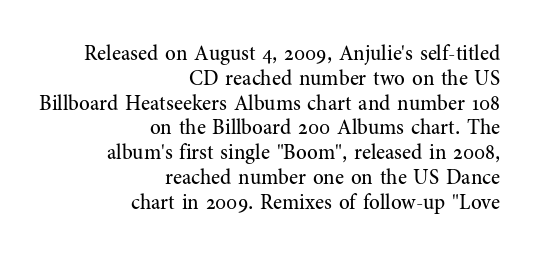
{"italic": "no", "bold": "no", "underline": "no", "align": "right", "line_spacing_ratio": 1.18, "letter_spacing": "normal", "letter_spacing_em": 0.0, "glyph_px": 21}
